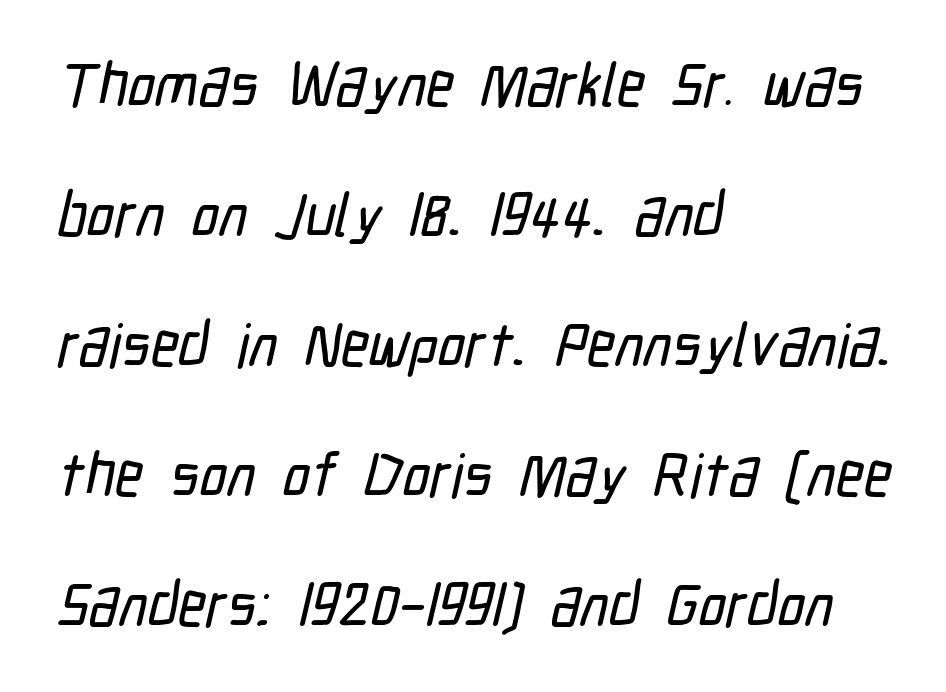
Q: Is the typeface a serif or a sans-serif typeface? A: Sans-serif.
Q: Is the text underlined? A: No.
Q: How is the paragraph aligned? A: Left-aligned.
Q: Is the spacing between letters normal or unusually wide? A: Normal.
Q: Is the spacing between lines tight, normal or loose? A: Loose.
Q: Width (condensed, normal, or wide)? A: Condensed.
Q: Stroke contrast? A: Low.
Q: x-height? A: Medium.
Q: Monospaced? A: No.
